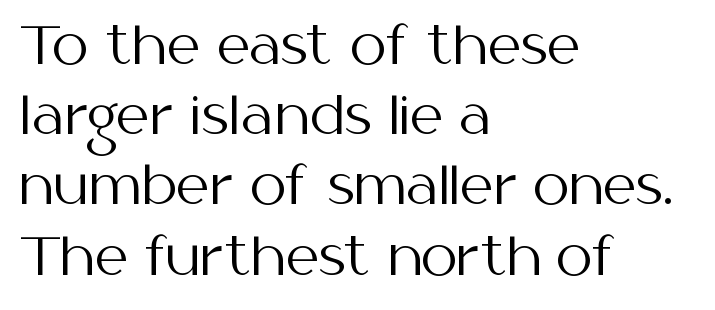
The space between consecutive lines is moderate. Think of a printed novel: that variable character pitch is what you see here. Each stroke keeps to a modest, everyday thickness or less. Examine the stroke ends and you'll find no serifs. Is there any slant? The stems are plumb. Which margin do the lines hug? The left one — the right edge is uneven.
